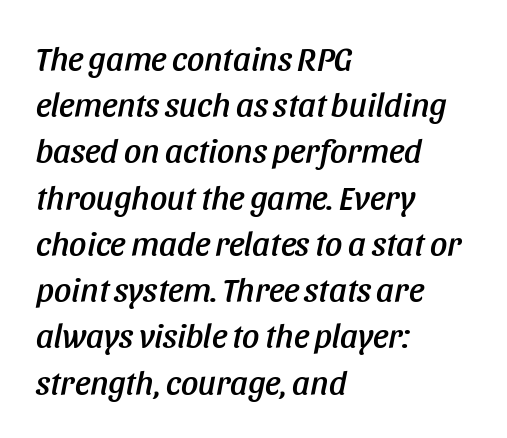
{"italic": "yes", "lean": "right", "slant_degrees": 11, "width": "condensed", "stroke_contrast": "low", "x_height": "large", "monospaced": "no", "underline": "no", "align": "left", "line_spacing": "normal", "line_spacing_ratio": 1.36, "letter_spacing": "normal", "letter_spacing_em": 0.0, "glyph_px": 34}
